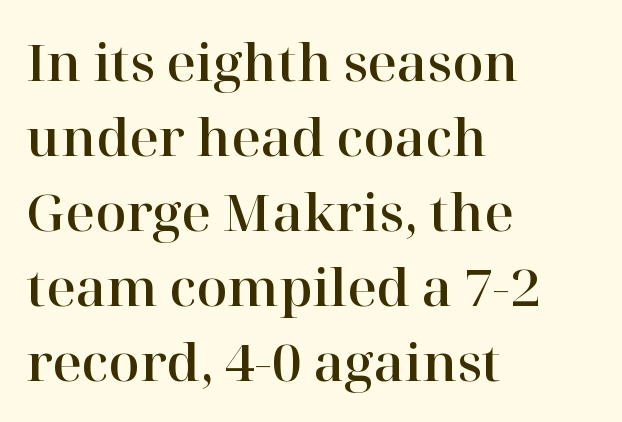
{"serif": "yes", "italic": "no", "width": "normal", "stroke_contrast": "high", "x_height": "medium", "monospaced": "no", "underline": "no", "align": "left", "line_spacing": "normal", "line_spacing_ratio": 1.47, "letter_spacing": "normal", "letter_spacing_em": 0.0, "glyph_px": 51}
